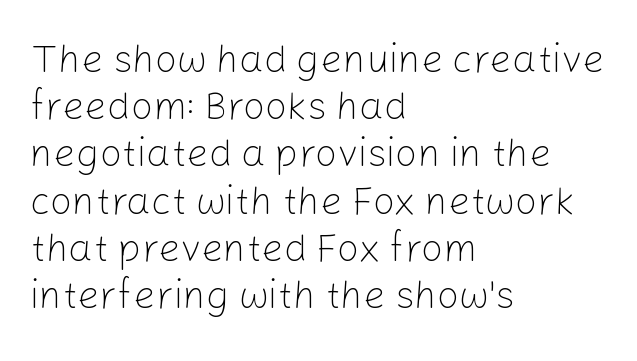
Quick note: not italic, upright. The text block is weighted toward the left margin, trailing off unevenly rightward. Compared with a typical body face, this is equally light or lighter still. There is no visible air inserted between adjacent glyphs. Letterform terminals end flat and unadorned throughout the passage. Underlining? Definitely not there.
